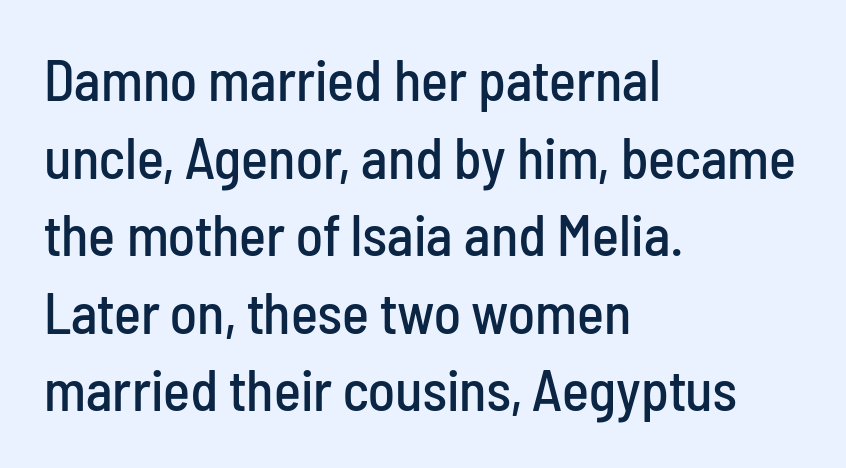
{"serif": "no", "italic": "no", "width": "condensed", "stroke_contrast": "low", "x_height": "medium", "monospaced": "no", "underline": "no", "align": "left", "line_spacing": "normal", "line_spacing_ratio": 1.36, "letter_spacing": "normal", "letter_spacing_em": 0.0, "glyph_px": 57}
